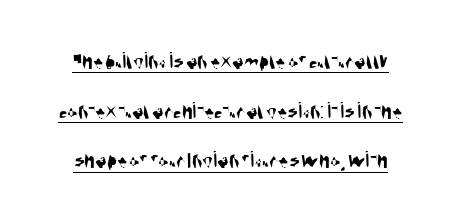
Regarding leading, the lines here are spaced well apart. Here the glyphs are tracked normally, forming tight word shapes. Decoration check: the copy is underlined.
